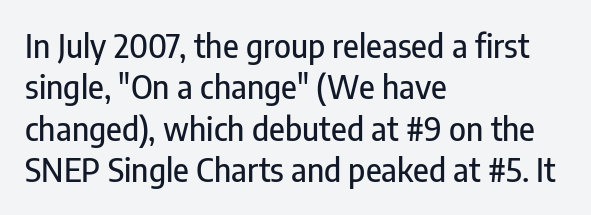
{"serif": "no", "italic": "no", "width": "condensed", "stroke_contrast": "low", "x_height": "medium", "monospaced": "no", "underline": "no", "align": "left", "line_spacing": "normal", "line_spacing_ratio": 1.29, "letter_spacing": "normal", "letter_spacing_em": 0.0, "glyph_px": 32}
